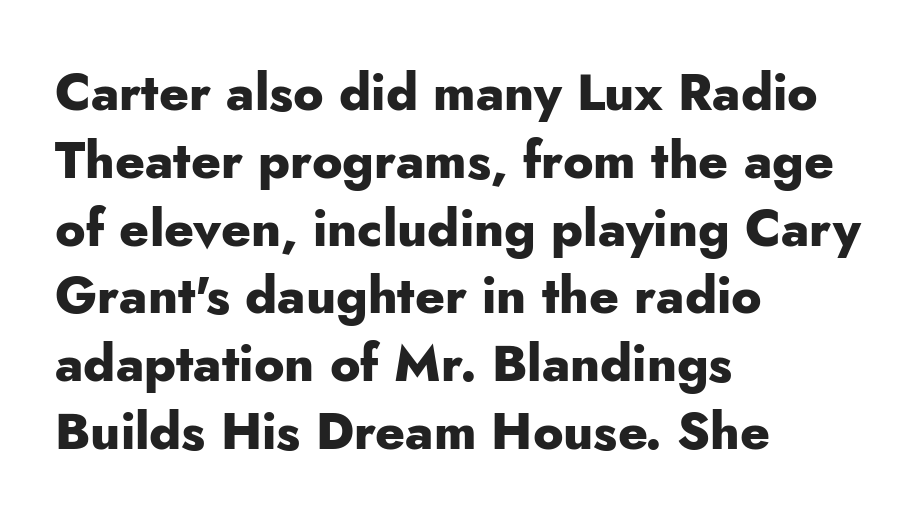
{"serif": "no", "italic": "no", "bold": "yes", "weight": "heavy", "width": "normal", "stroke_contrast": "low", "x_height": "small", "monospaced": "no", "underline": "no", "align": "left", "line_spacing": "normal", "line_spacing_ratio": 1.33, "letter_spacing": "normal", "letter_spacing_em": 0.0, "glyph_px": 51}
